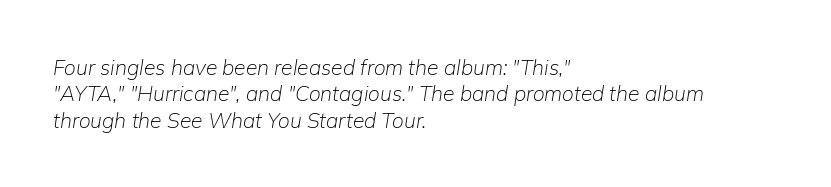
{"italic": "yes", "lean": "right", "slant_degrees": 9, "bold": "no", "underline": "no", "align": "left", "line_spacing": "normal", "line_spacing_ratio": 1.26, "letter_spacing": "normal", "letter_spacing_em": 0.0, "glyph_px": 21}
